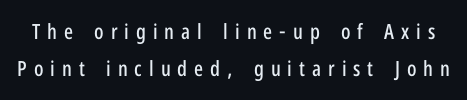
Q: Is the text italic (slanted)? A: No, it is upright.
Q: Is the text underlined? A: No.
Q: Is the spacing between letters normal or unusually wide? A: Unusually wide.
